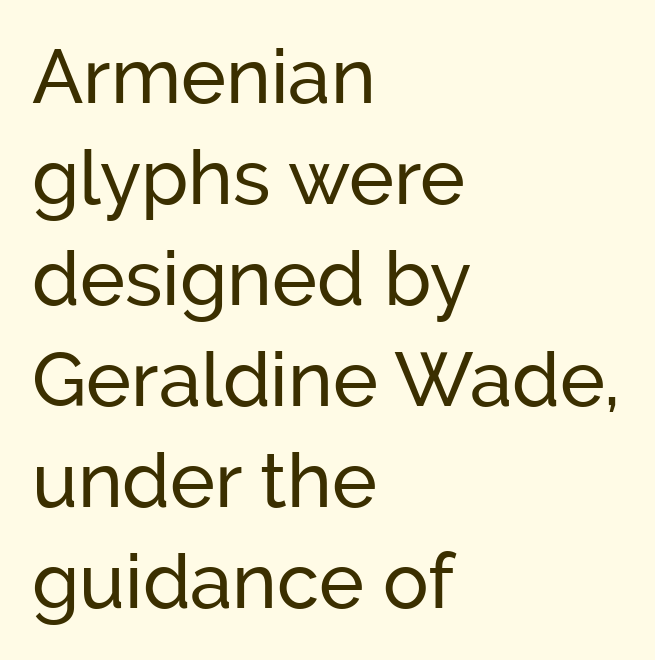
The image shows 76 px sans-serif type, upright; set left-aligned, normal line spacing (1.33x), normal letter spacing, not underlined; low stroke contrast and a medium x-height.
